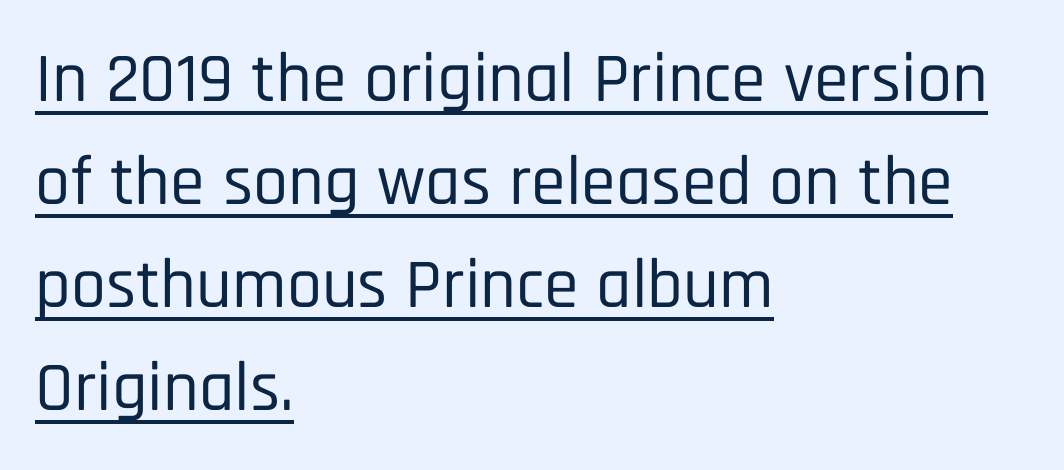
The image shows 70 px condensed sans-serif type, upright; set left-aligned, normal line spacing (1.47x), normal letter spacing, underlined; low stroke contrast and a large x-height.
